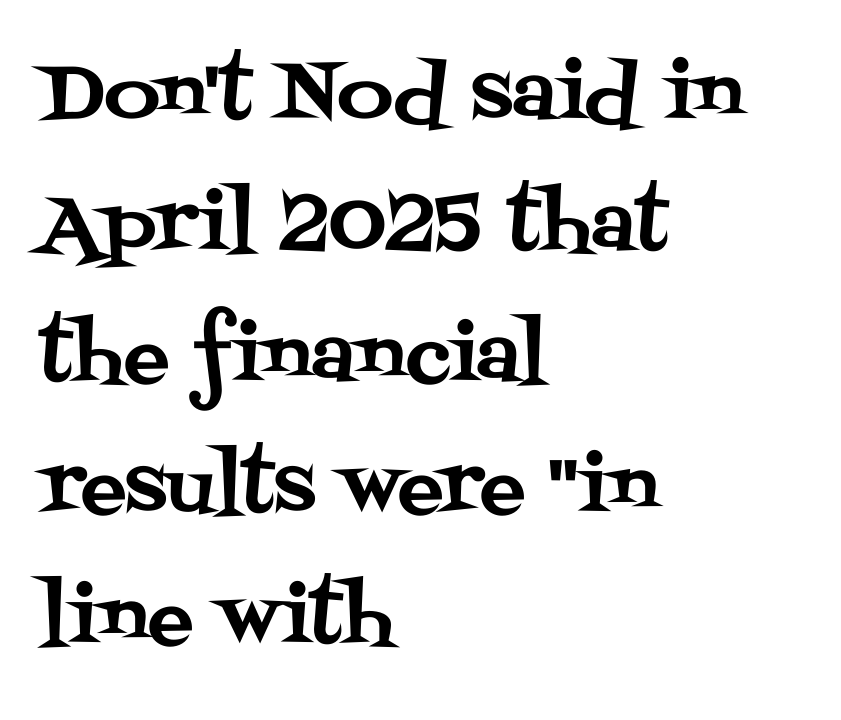
You could call the tracking neutral — neither tight nor loose. The rendering uses natural spacing where letterforms have individual widths. Only glyphs here, with clear space below each row. The rendering shows small feet on the letterforms — a serif design. Whoever set this chose a conventional vertical rhythm. The ragged edge is on the right, which tells us the setting is flush left.
